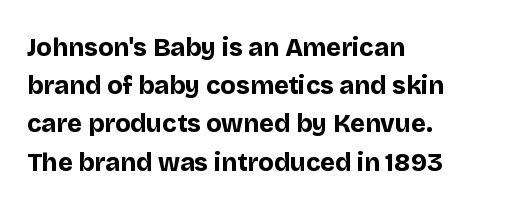
The image shows 25 px bold type, upright; set left-aligned, normal line spacing (1.53x), normal letter spacing, not underlined.
